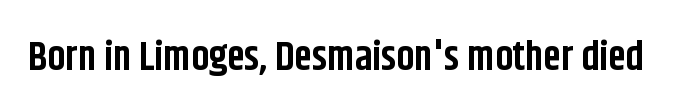
Q: Is the text bold? A: Yes.
Q: Is the text italic (slanted)? A: No, it is upright.
Q: Is the typeface a serif or a sans-serif typeface? A: Sans-serif.
Q: Is the text underlined? A: No.
Q: Is the spacing between letters normal or unusually wide? A: Normal.
Q: Width (condensed, normal, or wide)? A: Condensed.
Q: Stroke contrast? A: Low.
Q: x-height? A: Large.
Q: Monospaced? A: No.
